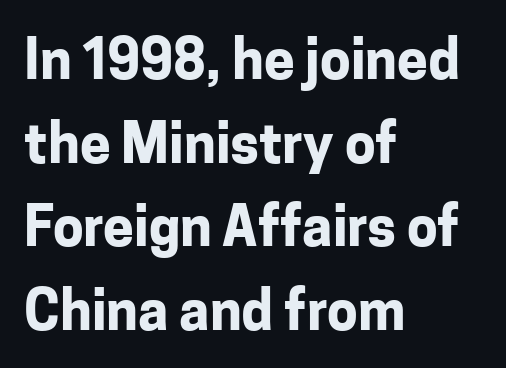
Layout note: lines flush left. Beneath every word, the page is bare. You'd pick this weight for a headline — it's a proper bold. Every stem runs plumb, perpendicular to the baseline.
